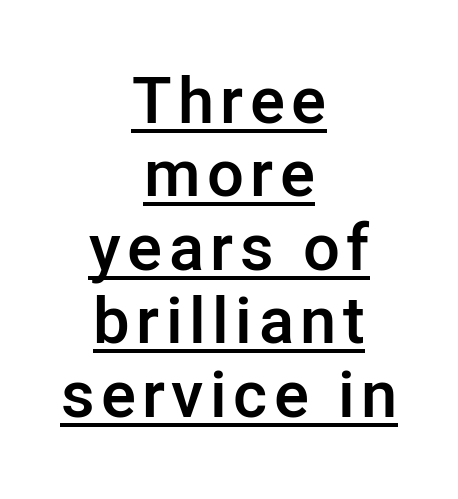
{"serif": "no", "italic": "no", "bold": "semi", "weight": "semibold", "width": "normal", "stroke_contrast": "low", "x_height": "medium", "monospaced": "no", "underline": "yes", "align": "center", "line_spacing": "tight", "line_spacing_ratio": 1.13, "glyph_px": 65}
